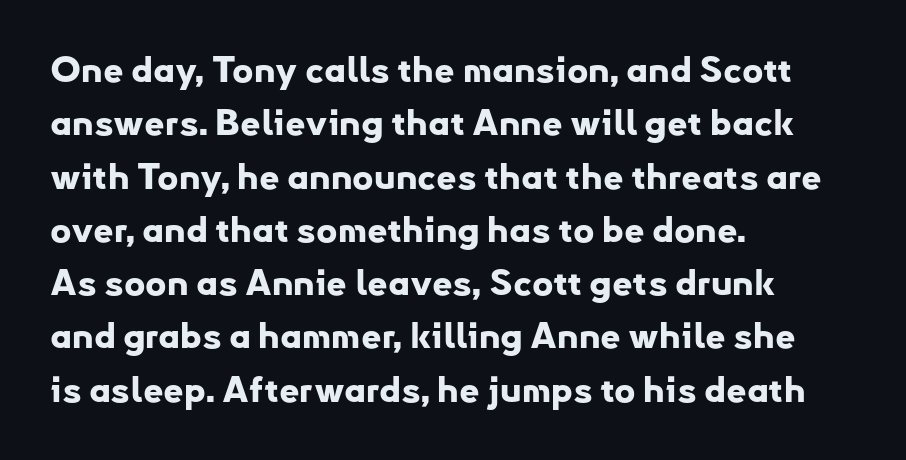
Q: Is the text bold? A: Yes.
Q: Is the text italic (slanted)? A: No, it is upright.
Q: Is the typeface a serif or a sans-serif typeface? A: Sans-serif.
Q: Is the text underlined? A: No.
Q: How is the paragraph aligned? A: Left-aligned.
Q: Is the spacing between letters normal or unusually wide? A: Normal.
Q: Is the spacing between lines tight, normal or loose? A: Normal.
Q: Width (condensed, normal, or wide)? A: Normal.
Q: Stroke contrast? A: Low.
Q: x-height? A: Small.
Q: Monospaced? A: No.
